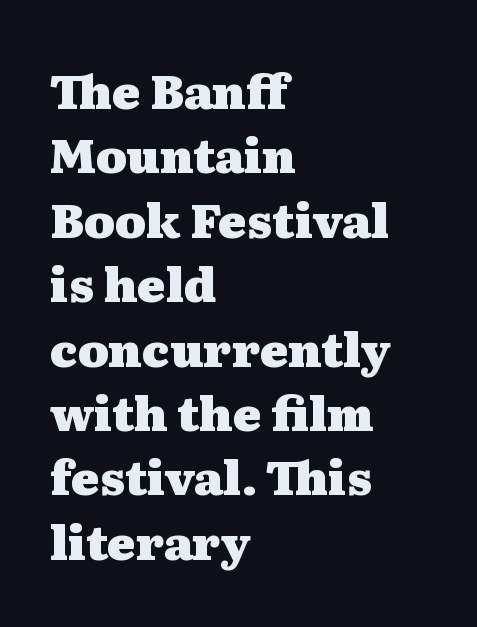
The space directly below the letters is spotless. I'd call this a serif setting — the letters wear small feet. Plenty of ink on the page — the face is bold. Posture: straight, roman, zero tilt. Default kerning and tracking; the words read as compact shapes. Looks like regular typesetting: each glyph gets only the width it needs.
